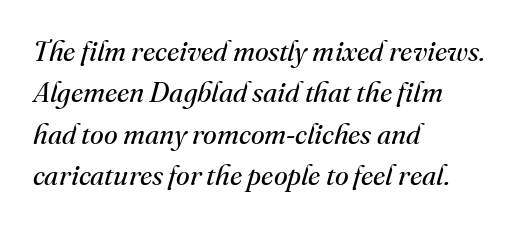
Q: Is the text bold? A: No.
Q: Is the text italic (slanted)? A: Yes, it leans right by about 16 degrees.
Q: Is the typeface a serif or a sans-serif typeface? A: Serif.
Q: Is the text underlined? A: No.
Q: How is the paragraph aligned? A: Left-aligned.
Q: Is the spacing between letters normal or unusually wide? A: Normal.
Q: Is the spacing between lines tight, normal or loose? A: Normal.
Q: Width (condensed, normal, or wide)? A: Normal.
Q: Stroke contrast? A: Medium.
Q: x-height? A: Small.
Q: Monospaced? A: No.
